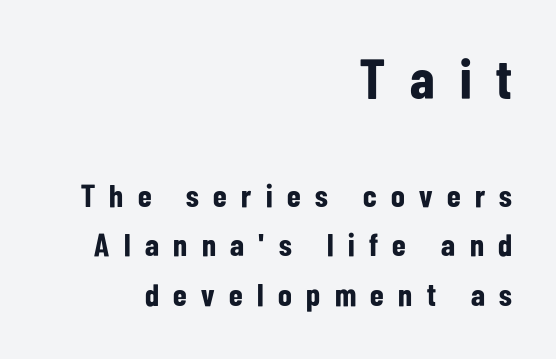
The image shows 56 px bold, condensed sans-serif type, upright; set right-aligned, normal line spacing (1.54x), unusually wide letter spacing (+0.45 em), not underlined; the first (top) block is 1.75x larger; low stroke contrast and a medium x-height.
